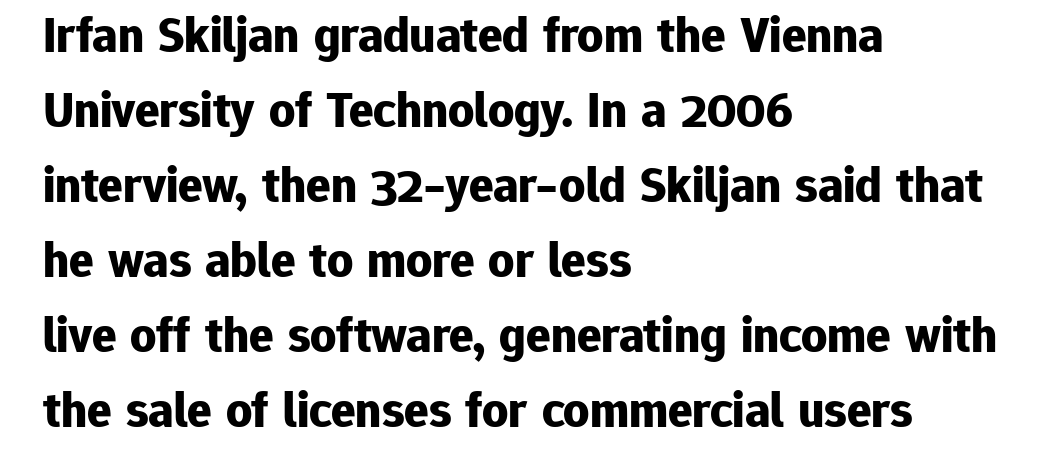
The passage shown is typed in a proportional face where columns would drift. It's the straight-up-and-down kind of type. These lines sit exactly where default settings would place them. There is no visible air inserted between adjacent glyphs. This rendering employs a face without finishing strokes, i.e., a sans-serif. Each line starts at the same left margin while the right side varies.
